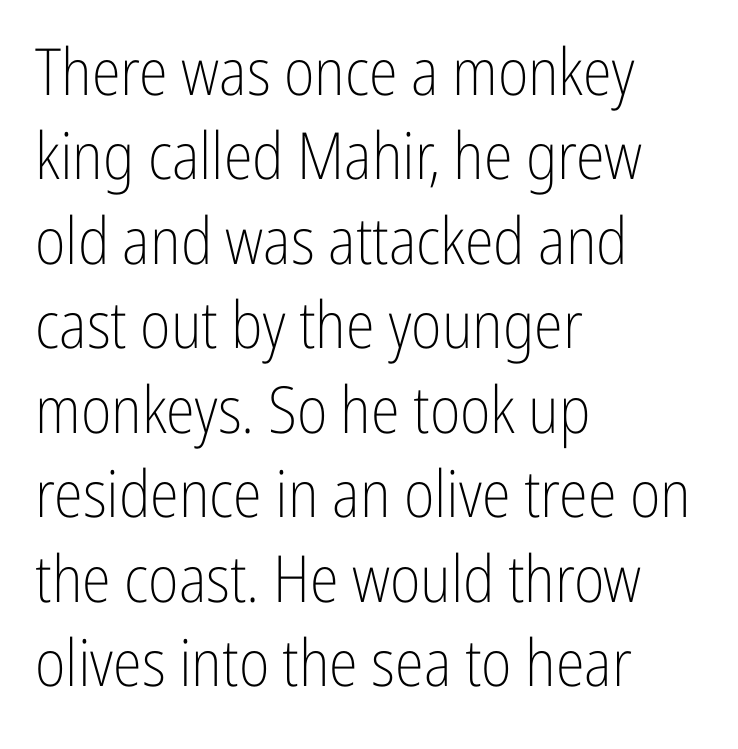
The image shows 65 px light, condensed sans-serif type, upright; set left-aligned, normal line spacing (1.3x), normal letter spacing, not underlined; low stroke contrast and a medium x-height.
